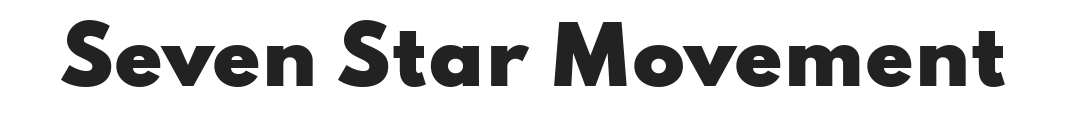
The image shows 78 px heavy, wide sans-serif type, upright; set normal letter spacing, not underlined; low stroke contrast and a small x-height.
